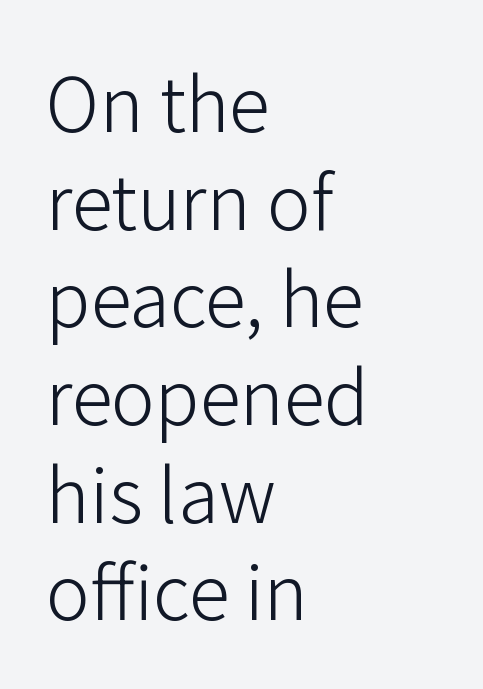
The image shows 74 px light sans-serif type, upright; set left-aligned, normal line spacing (1.32x), normal letter spacing, not underlined; low stroke contrast and a medium x-height.
